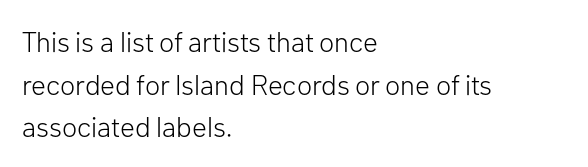
Q: Is the text bold? A: No.
Q: Is the text italic (slanted)? A: No, it is upright.
Q: Is the typeface a serif or a sans-serif typeface? A: Sans-serif.
Q: Is the text underlined? A: No.
Q: How is the paragraph aligned? A: Left-aligned.
Q: Is the spacing between letters normal or unusually wide? A: Normal.
Q: Is the spacing between lines tight, normal or loose? A: Normal.
Q: Width (condensed, normal, or wide)? A: Normal.
Q: Stroke contrast? A: Low.
Q: x-height? A: Medium.
Q: Monospaced? A: No.
